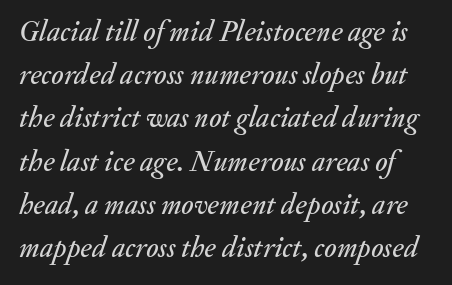
The image shows 29 px text type, italic (leaning right); set normal line spacing (1.49x), normal letter spacing, not underlined; medium stroke contrast and a small x-height.
